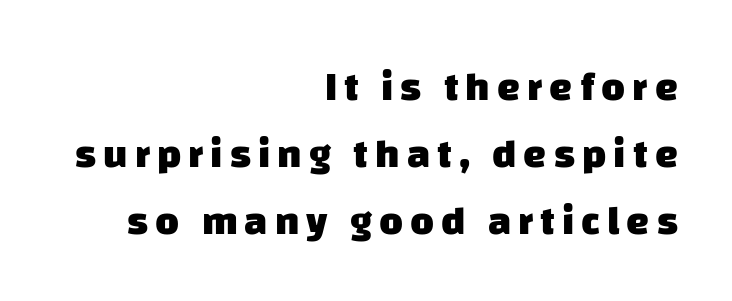
Q: Is the text bold? A: Yes.
Q: Is the typeface a serif or a sans-serif typeface? A: Sans-serif.
Q: Is the text underlined? A: No.
Q: How is the paragraph aligned? A: Right-aligned.
Q: Is the spacing between lines tight, normal or loose? A: Normal.
Q: Width (condensed, normal, or wide)? A: Normal.
Q: Stroke contrast? A: Low.
Q: x-height? A: Large.
Q: Monospaced? A: No.
